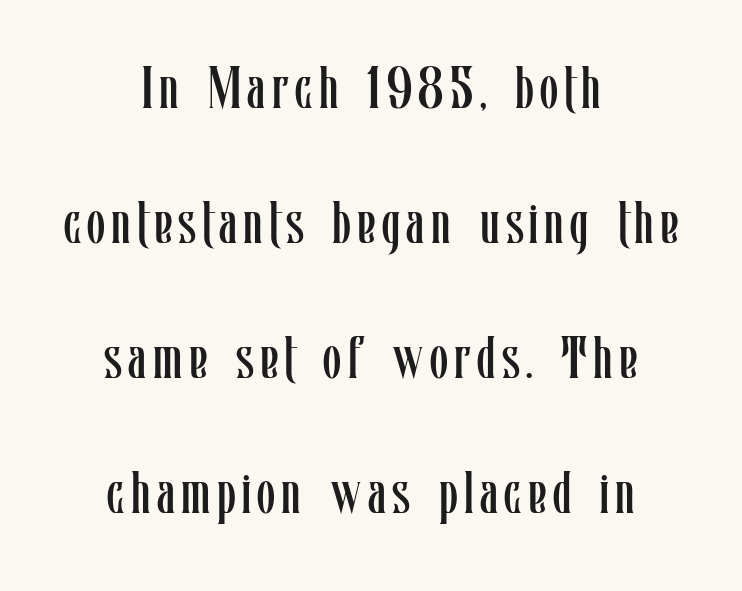
Q: Is the text bold? A: No.
Q: Is the text italic (slanted)? A: No, it is upright.
Q: Is the text underlined? A: No.
Q: How is the paragraph aligned? A: Centered.
Q: Is the spacing between lines tight, normal or loose? A: Loose.
Q: Width (condensed, normal, or wide)? A: Condensed.
Q: Stroke contrast? A: Low.
Q: x-height? A: Medium.
Q: Monospaced? A: No.
